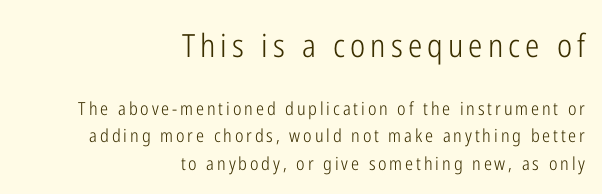
Regular leading. Is there any slant? The stems are plumb. Proportional: the letters do not fall into vertical columns. In this sample the first text group is rendered at the bigger scale.
